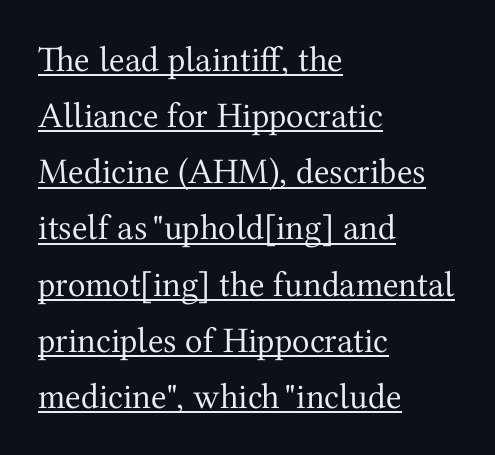
{"serif": "yes", "italic": "no", "bold": "no", "weight": "regular", "width": "normal", "stroke_contrast": "medium", "x_height": "medium", "monospaced": "no", "underline": "yes", "align": "left", "line_spacing": "normal", "line_spacing_ratio": 1.56, "letter_spacing": "normal", "letter_spacing_em": 0.0, "glyph_px": 36}
